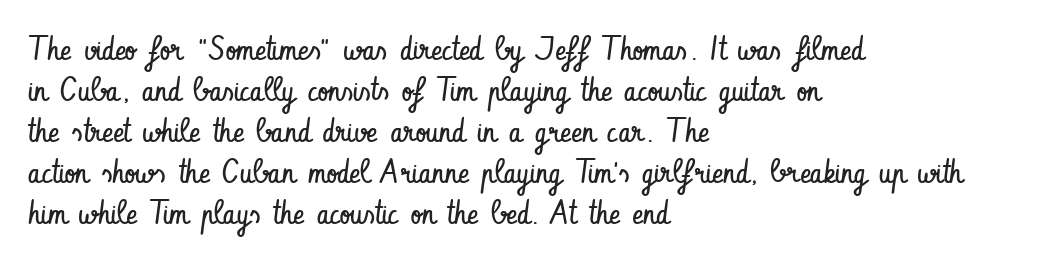
The letterforms sit shoulder to shoulder at normal distance. Every stem runs plumb, perpendicular to the baseline. The rendering uses natural spacing where letterforms have individual widths. The letters carry no serifs — their stems end cleanly without finishing strokes. The zone under the glyphs is completely vacant.
